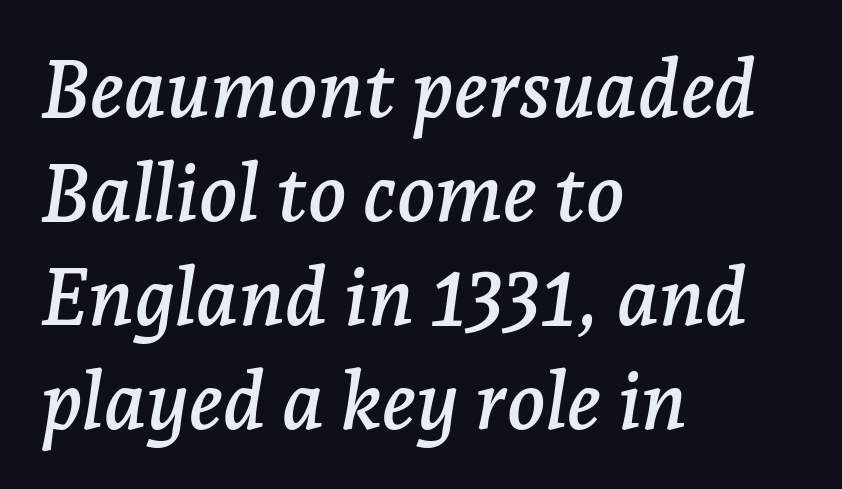
The image shows 80 px serif type, italic (leaning right); set left-aligned, normal line spacing (1.3x), normal letter spacing, not underlined; low stroke contrast and a medium x-height.
